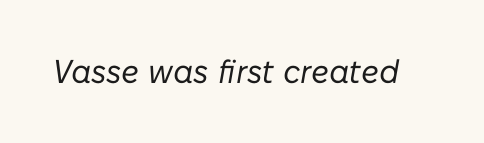
Q: Is the text bold? A: No.
Q: Is the text italic (slanted)? A: Yes, it leans right by about 10 degrees.
Q: Is the text underlined? A: No.
Q: Is the spacing between letters normal or unusually wide? A: Normal.
Q: Width (condensed, normal, or wide)? A: Normal.
Q: Stroke contrast? A: Low.
Q: x-height? A: Medium.
Q: Monospaced? A: No.
